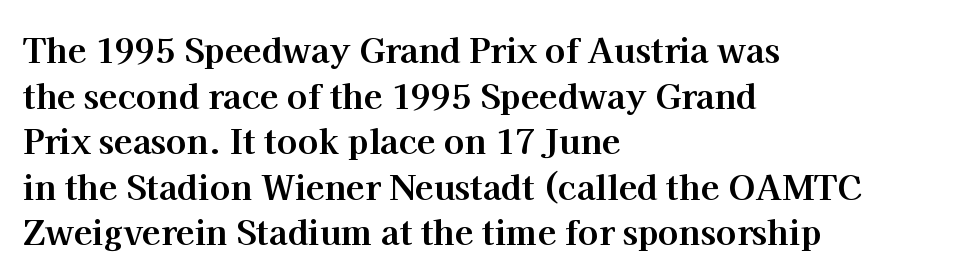
Does the copy run flush right? No — it runs flush left. Look at the stroke-to-counter ratio: heavy, a bold. Letter spacing: default. Regarding leading, the lines here are spaced in the standard way.
